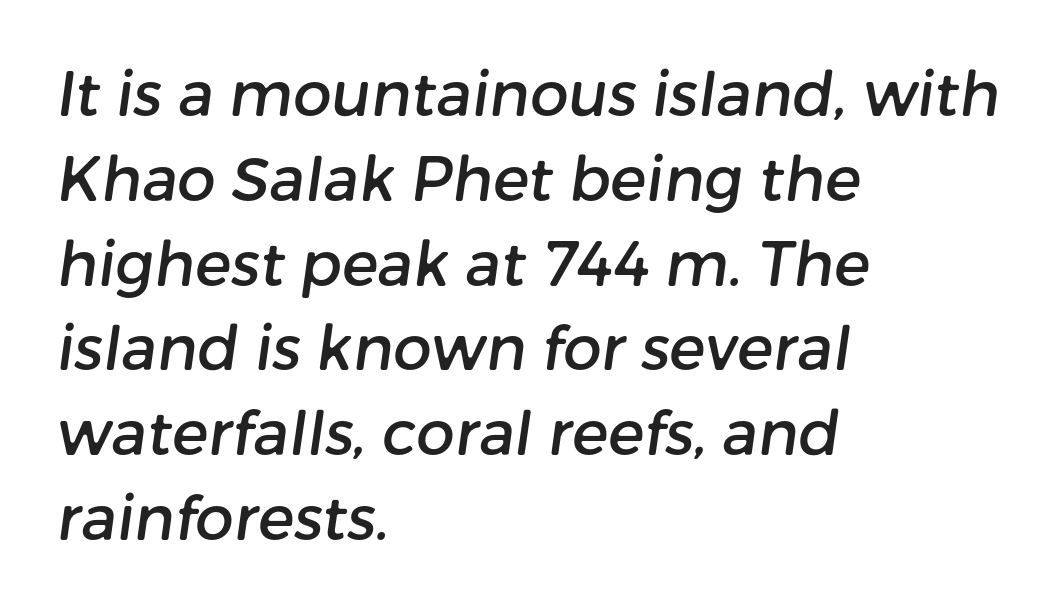
The image shows 61 px sans-serif type; set left-aligned, normal line spacing (1.39x), normal letter spacing, not underlined; low stroke contrast and a medium x-height.
